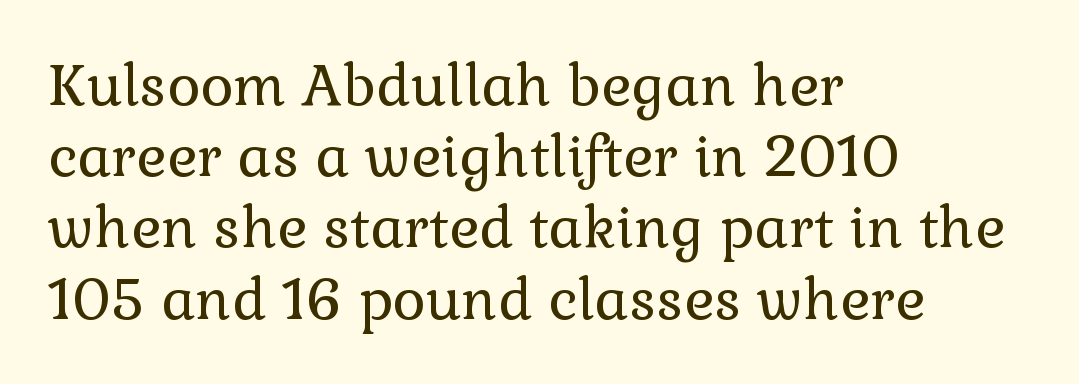
Is the type heavy? It reads as light-to-regular instead. The space between consecutive lines is moderate. Clear beneath every line of the passage. Spacing verdict: proportional, widths tailored to each character. Serifs: yes, visible at the terminals of the letterforms.
